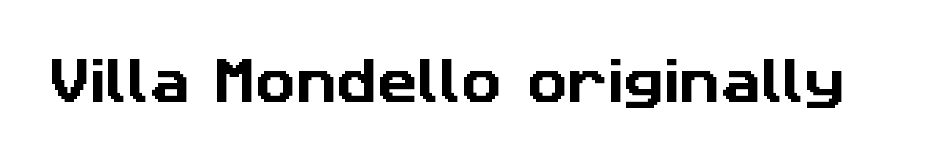
Here the designer chose a conventional face with non-uniform glyph widths. Type style note: lacks serifs. The strip under each line holds only bare page. Students, note that the glyphs here touch the page at normal intervals.
